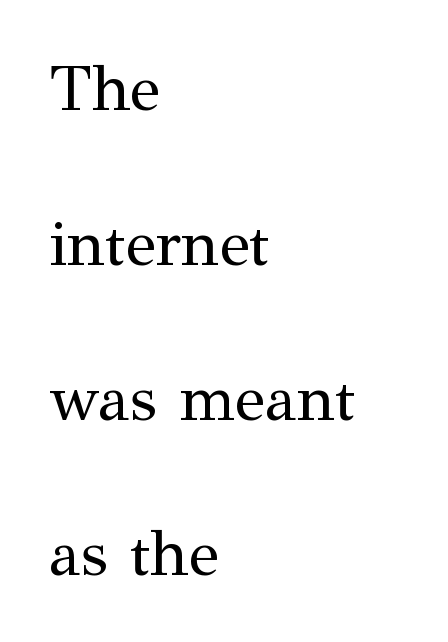
The space beneath each line is pristine and unruled. Examine the stroke ends and you'll spot serifs. These lines are rendered in a variable-pitch font. The gaps between neighbouring characters are ordinary and unremarkable. Unbolded letterforms with no extra heft. Notice the wide empty band between every row — that's loose leading.
